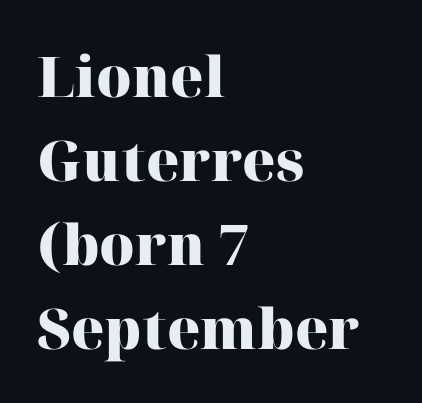
There is no visible air inserted between adjacent glyphs. The letters advance in unequal steps, a hallmark of proportional type. The characters look thick and weighty, a clear bold. Old-style or modern, the face here clearly has serifs. No italicization has been applied; the sample stays upright. These lines stack with their left ends in a neat column.
